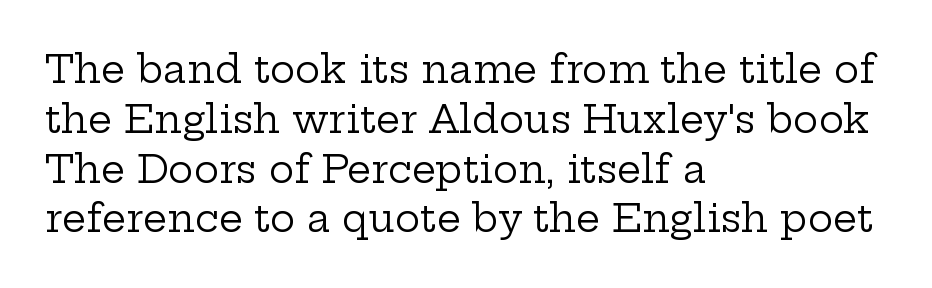
Visually the block forms a straight wall on the left and a jagged coastline on the right. Stem width sits at or under what a default text font uses. A typesetter would label this face a serif. A typesetter would call this leading conventional body-copy spacing. These lines are rendered in a variable-pitch font.
